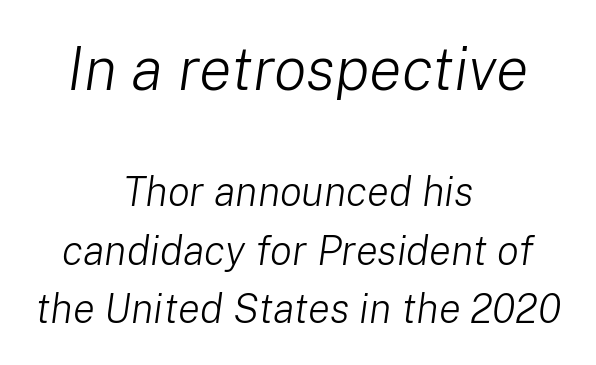
Q: Is the text bold? A: No.
Q: Is the text italic (slanted)? A: Yes, it leans right by about 8 degrees.
Q: Is the text underlined? A: No.
Q: How is the paragraph aligned? A: Centered.
Q: Is the spacing between letters normal or unusually wide? A: Normal.
Q: Is the spacing between lines tight, normal or loose? A: Normal.
Q: Which block of text is set in a larger size, the first (top) or the second (bottom)? A: The first (top) one.
Q: Width (condensed, normal, or wide)? A: Normal.
Q: Stroke contrast? A: Low.
Q: x-height? A: Medium.
Q: Monospaced? A: No.
